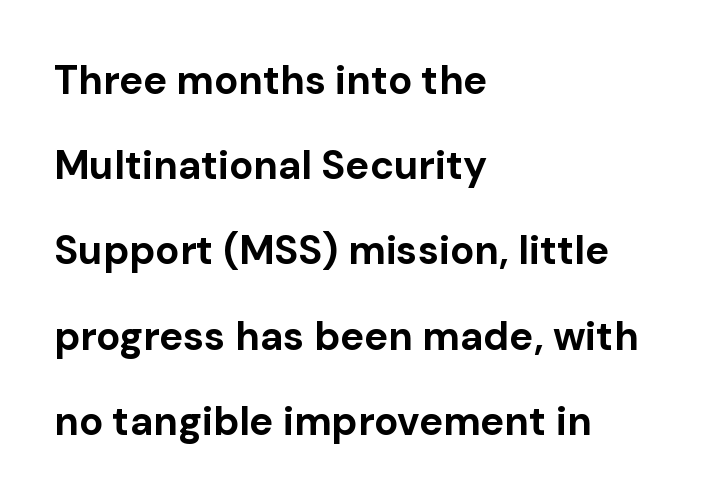
Q: Is the text bold? A: Yes.
Q: Is the text italic (slanted)? A: No, it is upright.
Q: Is the typeface a serif or a sans-serif typeface? A: Sans-serif.
Q: Is the text underlined? A: No.
Q: How is the paragraph aligned? A: Left-aligned.
Q: Is the spacing between letters normal or unusually wide? A: Normal.
Q: Is the spacing between lines tight, normal or loose? A: Loose.
Q: Width (condensed, normal, or wide)? A: Normal.
Q: Stroke contrast? A: Low.
Q: x-height? A: Medium.
Q: Monospaced? A: No.
